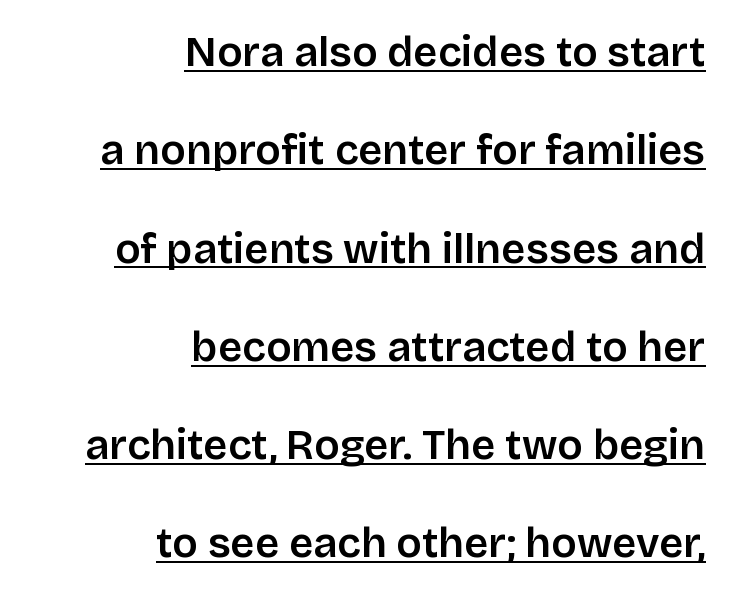
The image shows 42 px semibold sans-serif type, upright; set right-aligned, loose line spacing (2.34x), normal letter spacing, underlined; low stroke contrast and a large x-height.
